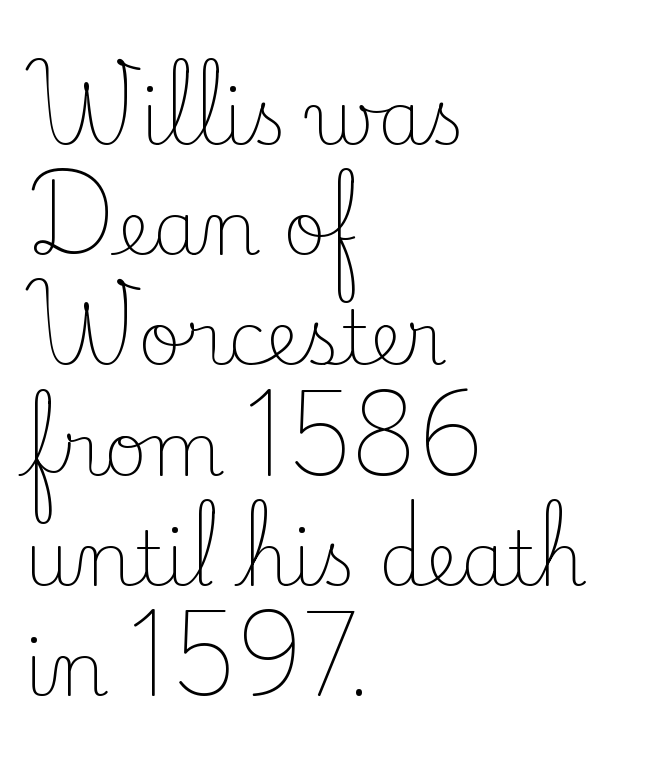
Q: Is the text bold? A: No.
Q: Is the text italic (slanted)? A: No, it is upright.
Q: Is the typeface a serif or a sans-serif typeface? A: Serif.
Q: Is the text underlined? A: No.
Q: How is the paragraph aligned? A: Left-aligned.
Q: Is the spacing between letters normal or unusually wide? A: Normal.
Q: Is the spacing between lines tight, normal or loose? A: Normal.
Q: Width (condensed, normal, or wide)? A: Normal.
Q: Stroke contrast? A: Low.
Q: x-height? A: Small.
Q: Monospaced? A: No.
